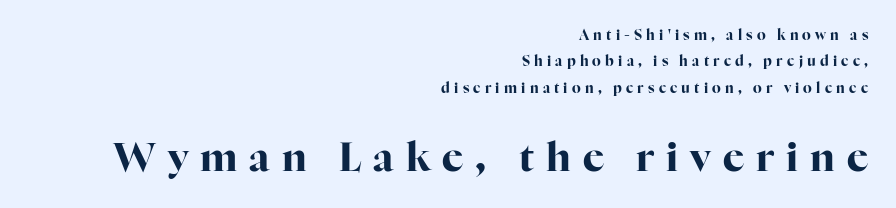
Does the type have serifs? Yes, each stem ends in a small foot. Proportional: the letters do not fall into vertical columns. Bold? Absolutely — the strokes are thick and heavy. A student would notice the bottom passage is typeset larger than what precedes it. Look at the tracking — it's clearly loosened, letters drifting apart.
